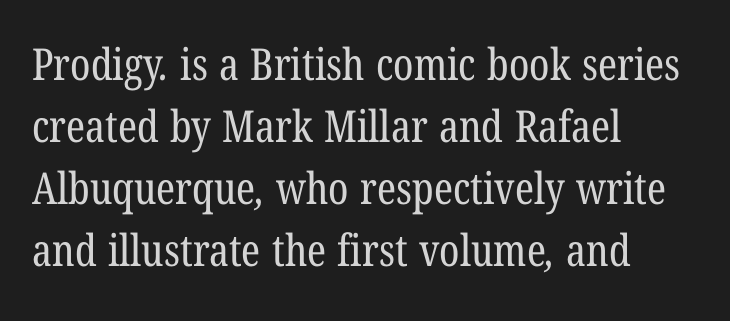
This sample is left-justified, so line endings fall wherever the words run out. Character widths vary here, with narrow letters taking less room than wide ones. Regarding leading, the lines here are spaced in the standard way. The face used here is seriffed, in the tradition of book romans. The font is comparable to plain body text, perhaps lighter.
